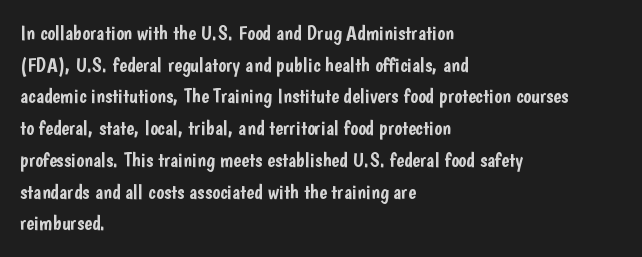
Q: Is the text italic (slanted)? A: No, it is upright.
Q: Is the text underlined? A: No.
Q: How is the paragraph aligned? A: Left-aligned.
Q: Is the spacing between letters normal or unusually wide? A: Normal.
Q: Is the spacing between lines tight, normal or loose? A: Normal.
